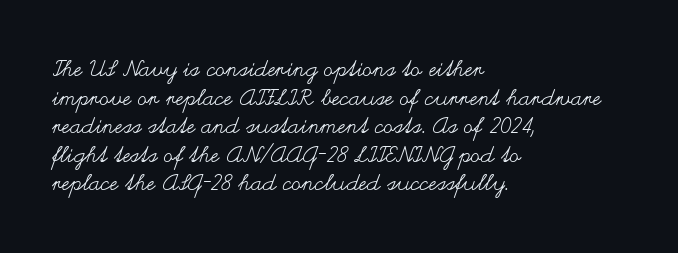
The image shows 22 px text type; set left-aligned, normal line spacing (1.3x), normal letter spacing, not underlined.
